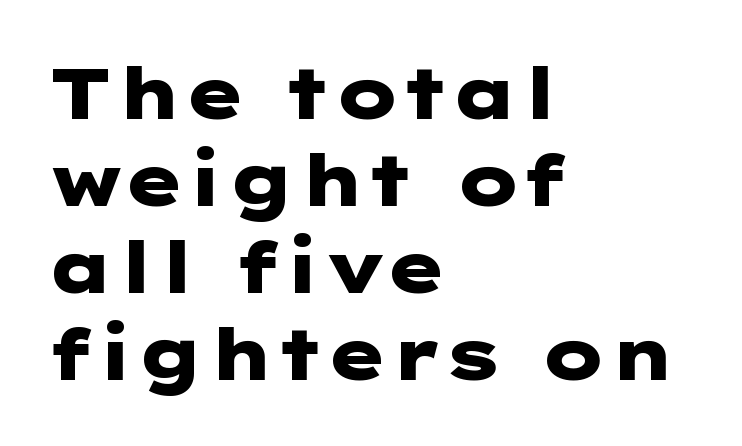
If you drew a ruler down the left edge, every line would touch it. No feet cap the strokes, marking this as sans-serif type. Unmarked baselines from the first word to the last. Vertical strokes here are truly vertical. Students, note that the glyphs here touch the page at normal intervals.
